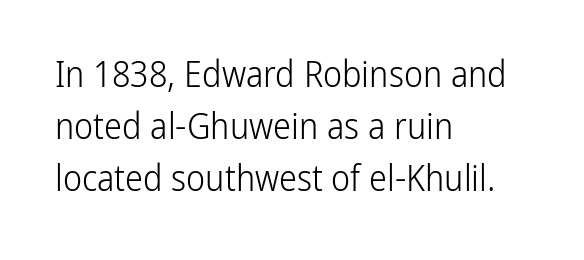
Q: Is the text bold? A: No.
Q: Is the text italic (slanted)? A: No, it is upright.
Q: Is the typeface a serif or a sans-serif typeface? A: Sans-serif.
Q: Is the text underlined? A: No.
Q: How is the paragraph aligned? A: Left-aligned.
Q: Is the spacing between letters normal or unusually wide? A: Normal.
Q: Is the spacing between lines tight, normal or loose? A: Normal.
Q: Width (condensed, normal, or wide)? A: Condensed.
Q: Stroke contrast? A: Low.
Q: x-height? A: Medium.
Q: Monospaced? A: No.
